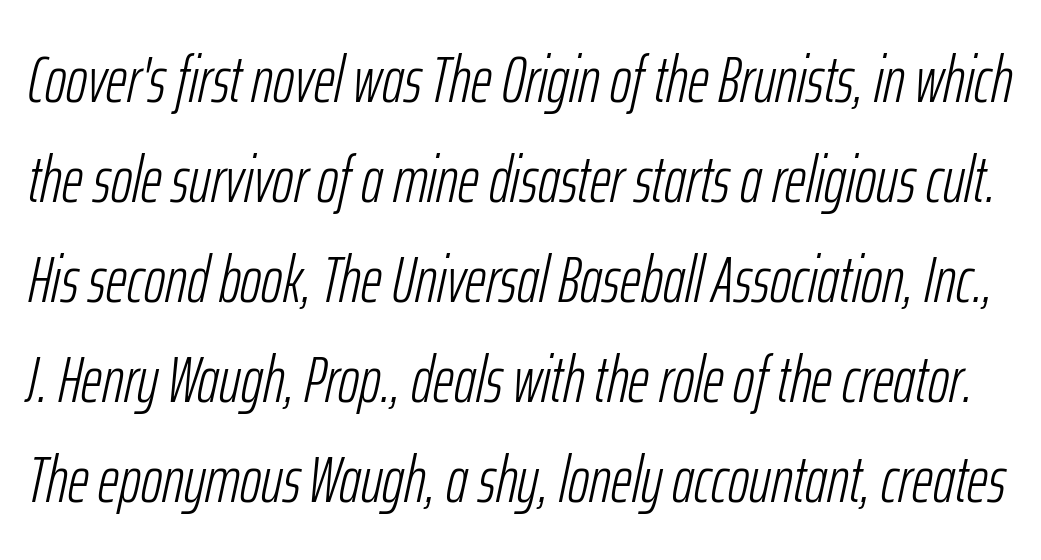
{"italic": "yes", "lean": "right", "slant_degrees": 12, "bold": "no", "weight": "light", "width": "condensed", "stroke_contrast": "low", "x_height": "medium", "monospaced": "no", "underline": "no", "line_spacing": "normal", "line_spacing_ratio": 1.54, "letter_spacing": "normal", "letter_spacing_em": 0.0, "glyph_px": 65}
